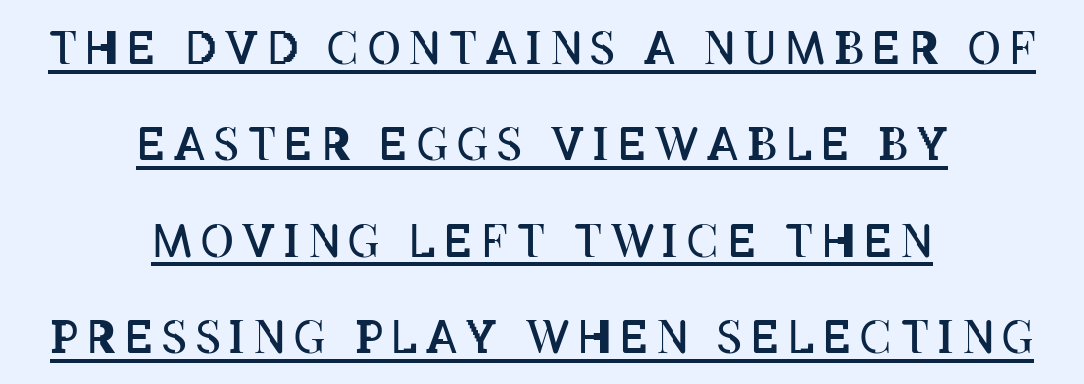
The letters are spread apart with noticeably loose tracking. Stems here are at most as thick as an everyday book face. Notice the wide empty band between every row — that's loose leading. Looks like regular typesetting: each glyph gets only the width it needs. Is there an underline? Yes — a line sits under the letters.
